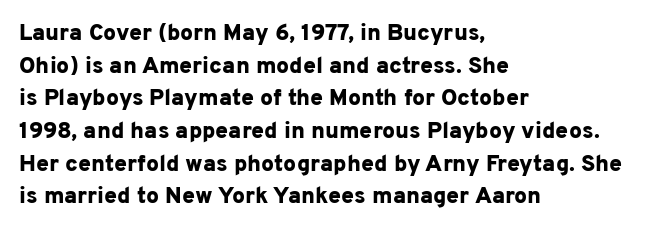
{"italic": "no", "bold": "yes", "underline": "no", "align": "left", "line_spacing": "normal", "line_spacing_ratio": 1.42, "letter_spacing": "normal", "letter_spacing_em": 0.0, "glyph_px": 23}
